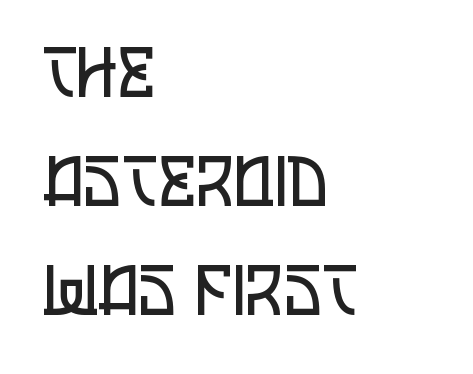
The image shows 69 px regular-weight, condensed sans-serif type, upright; set left-aligned, normal line spacing (1.58x), normal letter spacing, not underlined; low stroke contrast and a large x-height.
